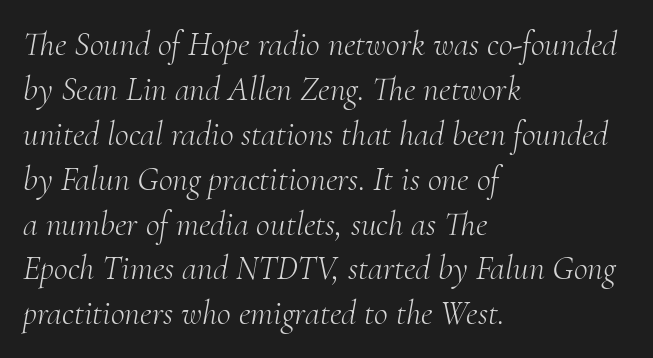
{"serif": "yes", "italic": "yes", "lean": "right", "slant_degrees": 10, "bold": "no", "weight": "light", "width": "normal", "stroke_contrast": "medium", "x_height": "small", "monospaced": "no", "underline": "no", "align": "left", "line_spacing": "normal", "line_spacing_ratio": 1.32, "letter_spacing": "normal", "letter_spacing_em": 0.0, "glyph_px": 34}
